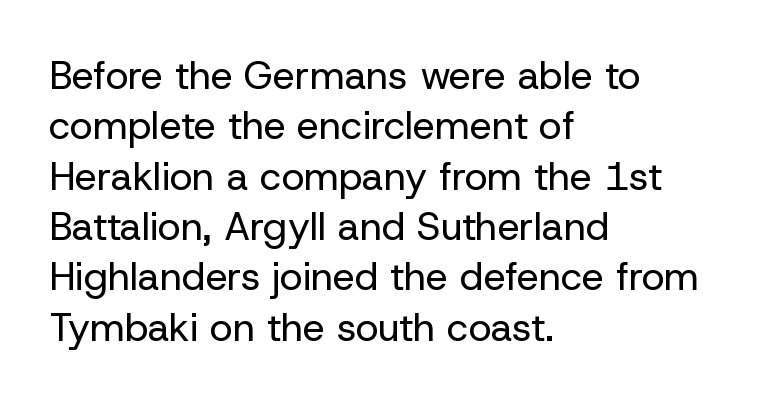
Serif or sans? Sans — the stroke terminals are bare. Reading down the column, the eye jumps a familiar distance to each next line. Does extra space separate the letters? No, they use regular spacing. Counters stay open thanks to moderate or lighter strokes. This sample is left-justified, so line endings fall wherever the words run out.
